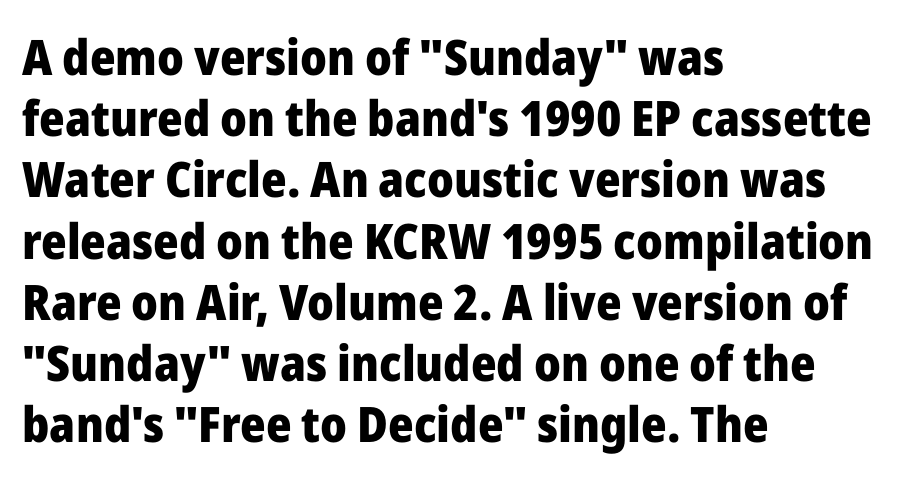
Q: Is the text bold? A: Yes.
Q: Is the text italic (slanted)? A: No, it is upright.
Q: Is the typeface a serif or a sans-serif typeface? A: Sans-serif.
Q: Is the text underlined? A: No.
Q: How is the paragraph aligned? A: Left-aligned.
Q: Is the spacing between letters normal or unusually wide? A: Normal.
Q: Is the spacing between lines tight, normal or loose? A: Normal.
Q: Width (condensed, normal, or wide)? A: Normal.
Q: Stroke contrast? A: Low.
Q: x-height? A: Medium.
Q: Monospaced? A: No.
